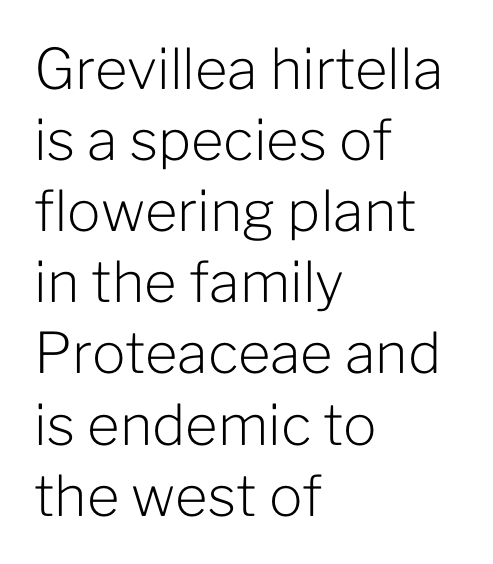
Q: Is the text bold? A: No.
Q: Is the text italic (slanted)? A: No, it is upright.
Q: Is the typeface a serif or a sans-serif typeface? A: Sans-serif.
Q: Is the text underlined? A: No.
Q: How is the paragraph aligned? A: Left-aligned.
Q: Is the spacing between letters normal or unusually wide? A: Normal.
Q: Is the spacing between lines tight, normal or loose? A: Normal.
Q: Width (condensed, normal, or wide)? A: Normal.
Q: Stroke contrast? A: Low.
Q: x-height? A: Medium.
Q: Monospaced? A: No.
